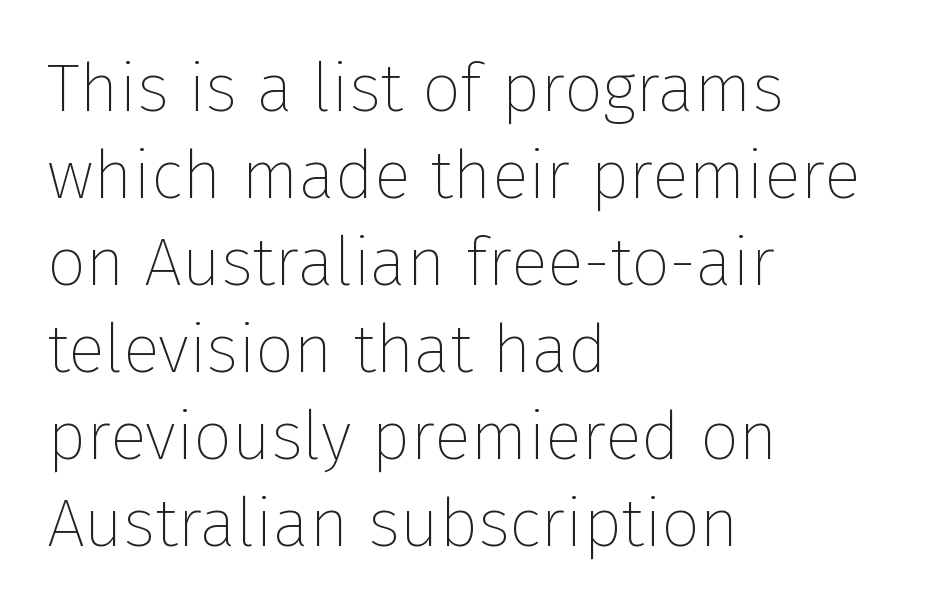
{"serif": "no", "italic": "no", "bold": "no", "weight": "thin", "width": "normal", "stroke_contrast": "low", "x_height": "medium", "monospaced": "no", "underline": "no", "align": "left", "line_spacing": "normal", "line_spacing_ratio": 1.28, "letter_spacing": "normal", "letter_spacing_em": 0.0, "glyph_px": 68}
